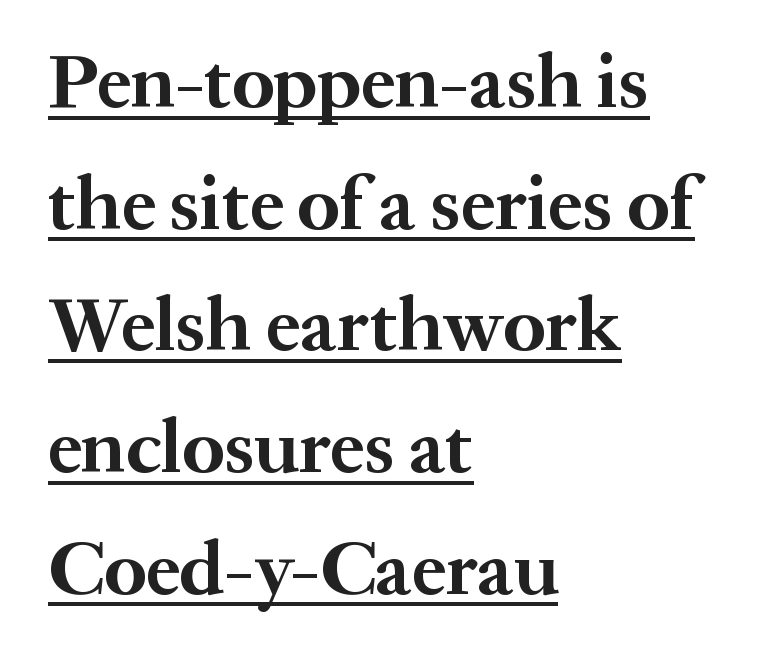
Q: Is the text bold? A: Yes.
Q: Is the text italic (slanted)? A: No, it is upright.
Q: Is the typeface a serif or a sans-serif typeface? A: Serif.
Q: Is the text underlined? A: Yes.
Q: How is the paragraph aligned? A: Left-aligned.
Q: Is the spacing between letters normal or unusually wide? A: Normal.
Q: Is the spacing between lines tight, normal or loose? A: Normal.
Q: Width (condensed, normal, or wide)? A: Normal.
Q: Stroke contrast? A: Medium.
Q: x-height? A: Medium.
Q: Monospaced? A: No.
